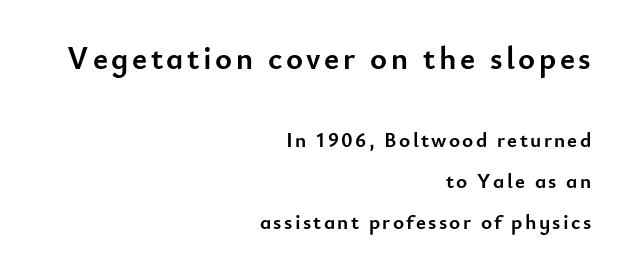
Q: Is the text bold? A: Yes.
Q: Is the text italic (slanted)? A: No, it is upright.
Q: Is the typeface a serif or a sans-serif typeface? A: Sans-serif.
Q: Is the text underlined? A: No.
Q: How is the paragraph aligned? A: Right-aligned.
Q: Is the spacing between lines tight, normal or loose? A: Loose.
Q: Which block of text is set in a larger size, the first (top) or the second (bottom)? A: The first (top) one.
Q: Width (condensed, normal, or wide)? A: Normal.
Q: Stroke contrast? A: Low.
Q: x-height? A: Small.
Q: Monospaced? A: No.
